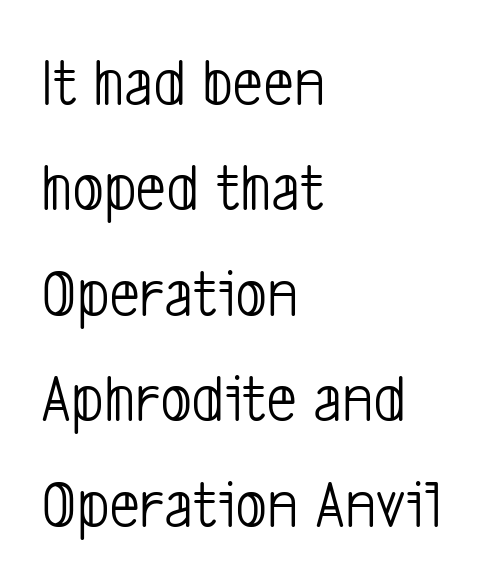
Q: Is the text bold? A: No.
Q: Is the typeface a serif or a sans-serif typeface? A: Sans-serif.
Q: Is the text underlined? A: No.
Q: How is the paragraph aligned? A: Left-aligned.
Q: Is the spacing between letters normal or unusually wide? A: Normal.
Q: Is the spacing between lines tight, normal or loose? A: Normal.
Q: Width (condensed, normal, or wide)? A: Condensed.
Q: Stroke contrast? A: Low.
Q: x-height? A: Medium.
Q: Monospaced? A: No.
